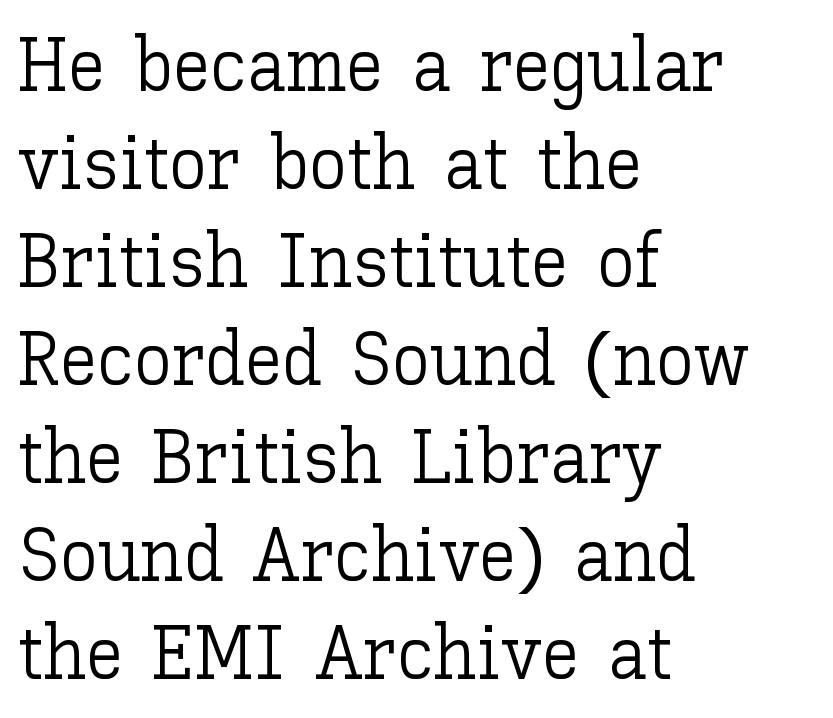
{"italic": "no", "bold": "no", "weight": "light", "width": "normal", "stroke_contrast": "low", "x_height": "medium", "monospaced": "no", "underline": "no", "align": "left", "line_spacing": "normal", "line_spacing_ratio": 1.29, "letter_spacing": "normal", "letter_spacing_em": 0.0, "glyph_px": 76}
